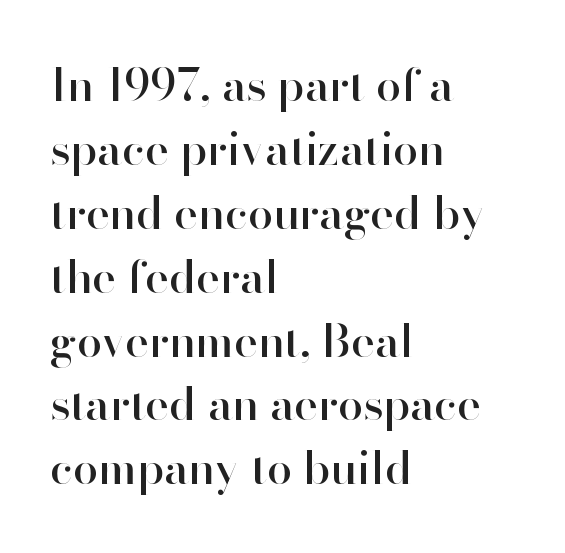
{"serif": "no", "italic": "no", "width": "normal", "stroke_contrast": "high", "x_height": "small", "monospaced": "no", "underline": "no", "align": "left", "line_spacing": "normal", "line_spacing_ratio": 1.42, "letter_spacing": "normal", "letter_spacing_em": 0.0, "glyph_px": 45}
